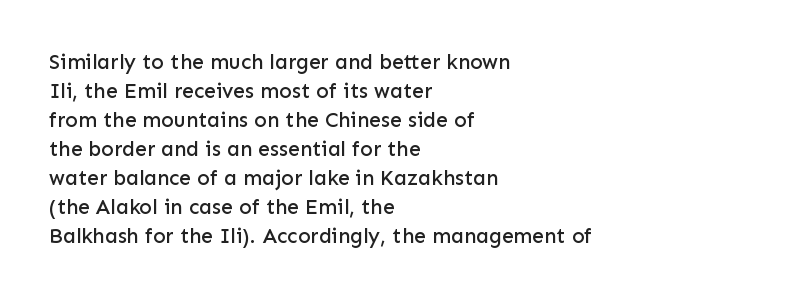
The image shows 21 px text type, upright; set left-aligned, normal line spacing (1.38x), normal letter spacing, not underlined.
